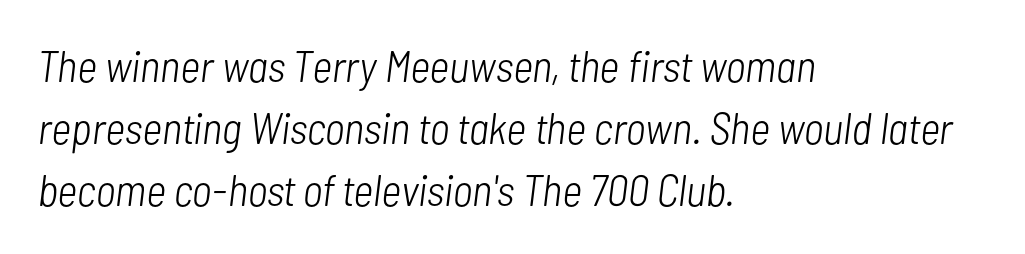
Q: Is the text bold? A: No.
Q: Is the text italic (slanted)? A: Yes, it leans right by about 7 degrees.
Q: Is the text underlined? A: No.
Q: How is the paragraph aligned? A: Left-aligned.
Q: Is the spacing between letters normal or unusually wide? A: Normal.
Q: Is the spacing between lines tight, normal or loose? A: Normal.
Q: Width (condensed, normal, or wide)? A: Condensed.
Q: Stroke contrast? A: Low.
Q: x-height? A: Medium.
Q: Monospaced? A: No.
